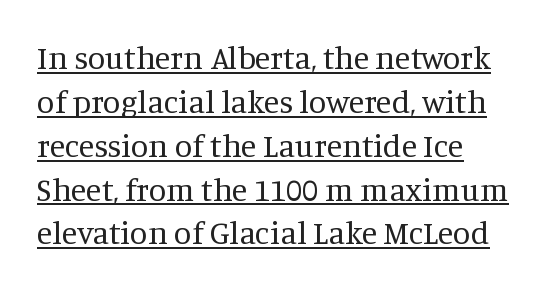
The image shows 32 px regular-weight serif type, upright; set left-aligned, normal line spacing (1.37x), normal letter spacing, underlined; medium stroke contrast and a large x-height.
